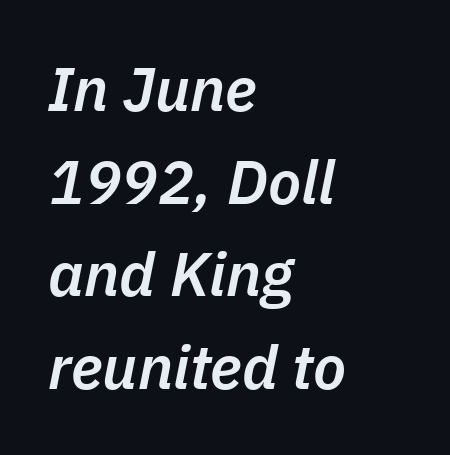
Notice how descenders clear the ascenders below comfortably — that's standard leading. Rendered with sloped, italic letterforms. The gap between lines stays unmarked. This sample has the flowing, uneven cadence of proportional lettering. The typesetter chose a ragged-right arrangement here. This is the in-between weight designers call semibold or demi.
